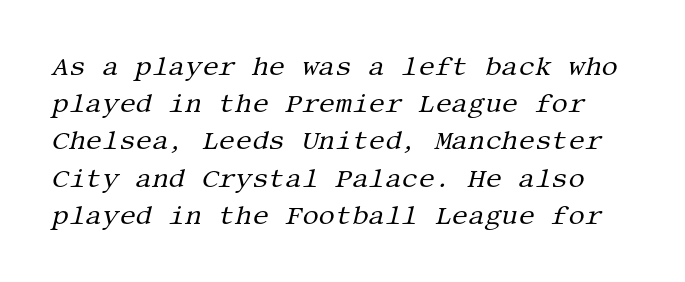
{"italic": "yes", "lean": "right", "slant_degrees": 13, "bold": "no", "underline": "no", "line_spacing": "normal", "line_spacing_ratio": 1.43, "letter_spacing": "normal", "letter_spacing_em": 0.0, "glyph_px": 26}
